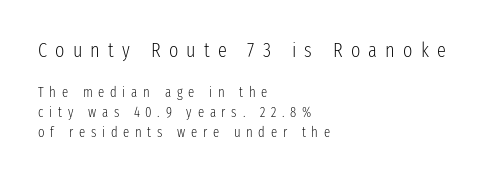
If you measured baseline to baseline, you'd find a middling distance. Is the block centered? No — it sits flush against the left margin. Honestly, the letter spacing is so wide it's the main thing you notice. Honestly, there is no underline to notice here at all. Vertical stems look standard width or narrower in stroke.
